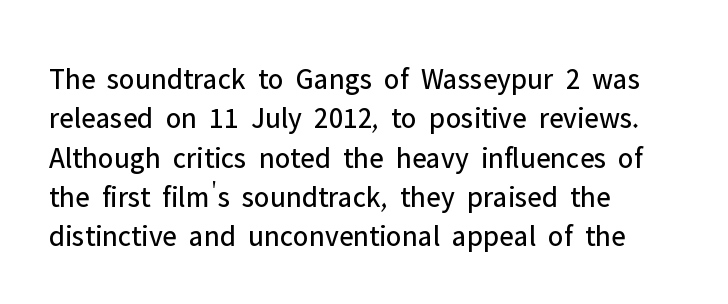
The image shows 30 px regular-weight sans-serif type, upright; set left-aligned, normal line spacing (1.31x), normal letter spacing, not underlined; low stroke contrast and a medium x-height.
